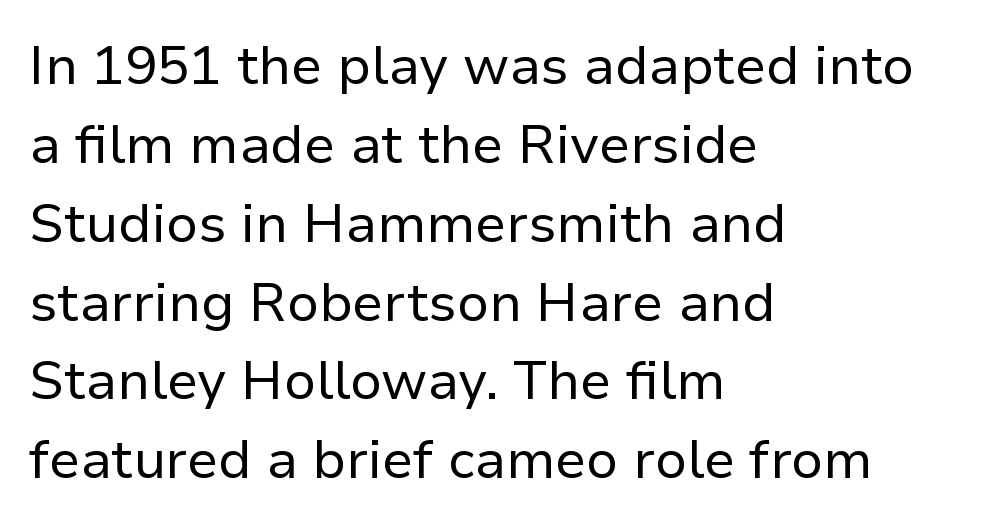
Q: Is the text bold? A: No.
Q: Is the text italic (slanted)? A: No, it is upright.
Q: Is the typeface a serif or a sans-serif typeface? A: Sans-serif.
Q: Is the text underlined? A: No.
Q: How is the paragraph aligned? A: Left-aligned.
Q: Is the spacing between letters normal or unusually wide? A: Normal.
Q: Is the spacing between lines tight, normal or loose? A: Normal.
Q: Width (condensed, normal, or wide)? A: Normal.
Q: Stroke contrast? A: Low.
Q: x-height? A: Medium.
Q: Monospaced? A: No.
